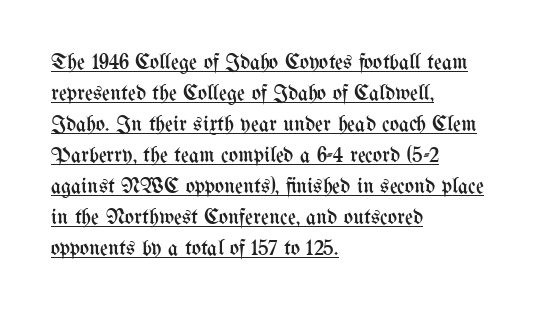
The image shows 22 px text type, upright; set left-aligned, normal line spacing (1.41x), normal letter spacing, underlined.
